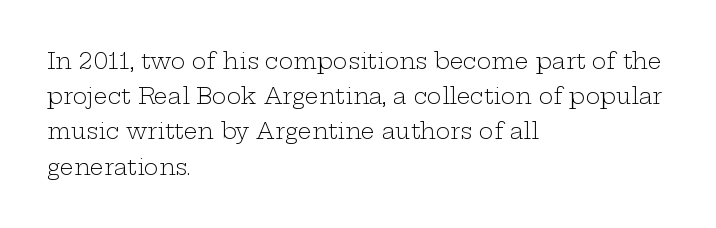
The image shows 22 px text type, upright; set left-aligned, normal line spacing (1.6x), normal letter spacing, not underlined.
